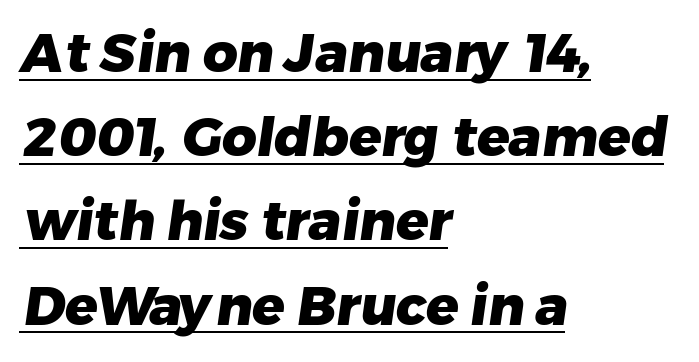
The image shows 54 px heavy sans-serif type; set left-aligned, normal line spacing (1.56x), normal letter spacing, underlined; low stroke contrast and a medium x-height.
